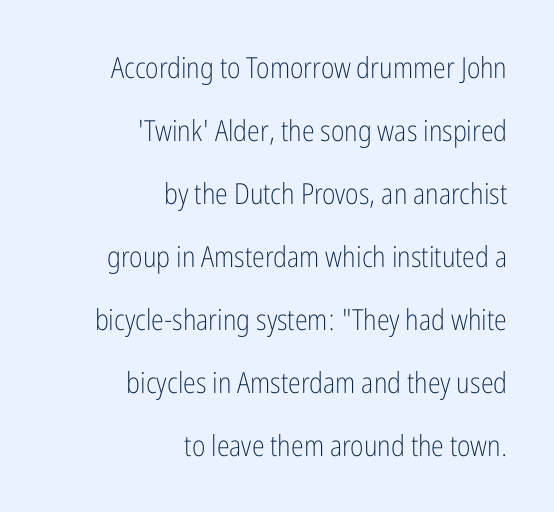
Q: Is the text bold? A: No.
Q: Is the text italic (slanted)? A: No, it is upright.
Q: Is the typeface a serif or a sans-serif typeface? A: Sans-serif.
Q: Is the text underlined? A: No.
Q: How is the paragraph aligned? A: Right-aligned.
Q: Is the spacing between letters normal or unusually wide? A: Normal.
Q: Is the spacing between lines tight, normal or loose? A: Loose.
Q: Width (condensed, normal, or wide)? A: Condensed.
Q: Stroke contrast? A: Low.
Q: x-height? A: Medium.
Q: Monospaced? A: No.
